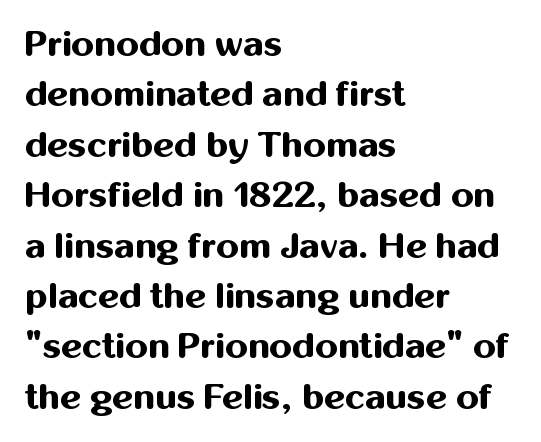
Q: Is the text bold? A: Yes.
Q: Is the text italic (slanted)? A: No, it is upright.
Q: Is the typeface a serif or a sans-serif typeface? A: Sans-serif.
Q: Is the text underlined? A: No.
Q: How is the paragraph aligned? A: Left-aligned.
Q: Is the spacing between letters normal or unusually wide? A: Normal.
Q: Is the spacing between lines tight, normal or loose? A: Normal.
Q: Width (condensed, normal, or wide)? A: Normal.
Q: Stroke contrast? A: Medium.
Q: x-height? A: Medium.
Q: Monospaced? A: No.
